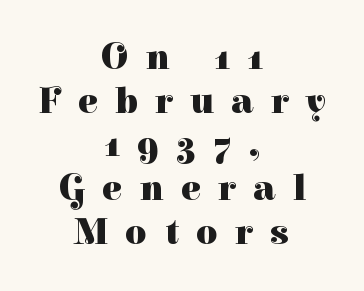
Q: Is the text bold? A: Yes.
Q: Is the text italic (slanted)? A: No, it is upright.
Q: Is the typeface a serif or a sans-serif typeface? A: Serif.
Q: Is the text underlined? A: No.
Q: How is the paragraph aligned? A: Centered.
Q: Is the spacing between letters normal or unusually wide? A: Unusually wide.
Q: Width (condensed, normal, or wide)? A: Normal.
Q: Stroke contrast? A: High.
Q: x-height? A: Medium.
Q: Monospaced? A: No.
